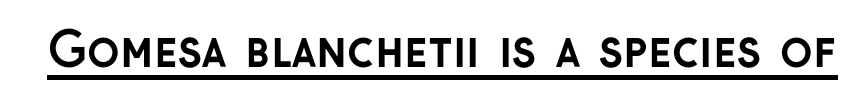
{"serif": "no", "italic": "no", "bold": "yes", "weight": "semibold", "width": "normal", "stroke_contrast": "low", "x_height": "medium", "monospaced": "no", "underline": "yes", "letter_spacing": "normal", "letter_spacing_em": 0.0, "glyph_px": 48}
